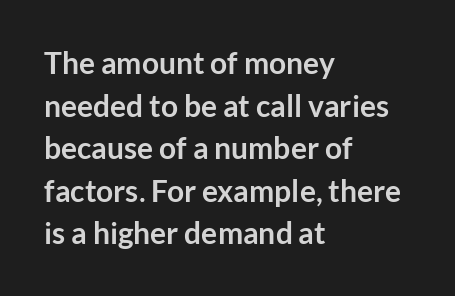
The image shows 30 px semibold sans-serif type, upright; set left-aligned, normal line spacing (1.42x), normal letter spacing, not underlined; low stroke contrast and a medium x-height.
